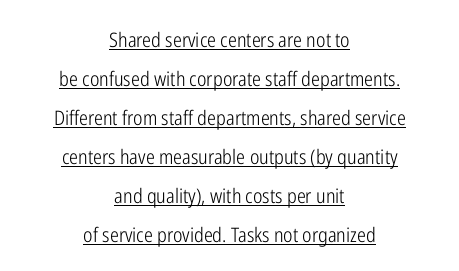
The image shows 20 px text type, upright; set centered, loose line spacing (1.95x), normal letter spacing, underlined.
